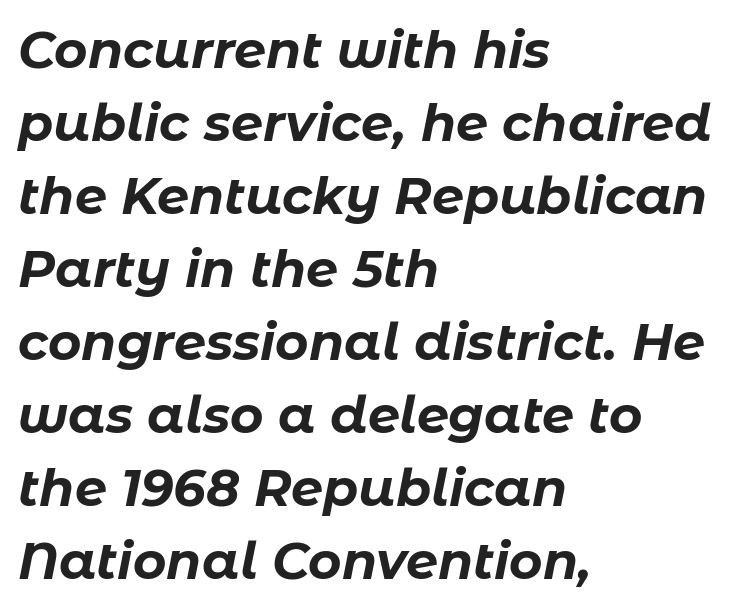
Reading down the block, your eye returns to a fixed left position each line. If you measured baseline to baseline, you'd find a middling distance. Nobody drew a line under any word here. Italic? Definitely — the glyphs are oblique.
